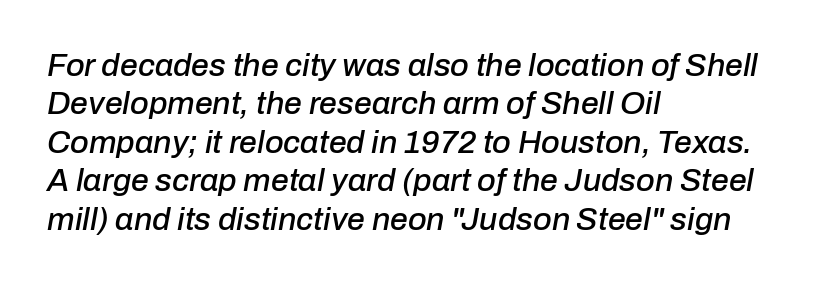
The image shows 32 px text type, italic (leaning right); set left-aligned, line spacing 1.2x, normal letter spacing, not underlined; low stroke contrast and a medium x-height.
